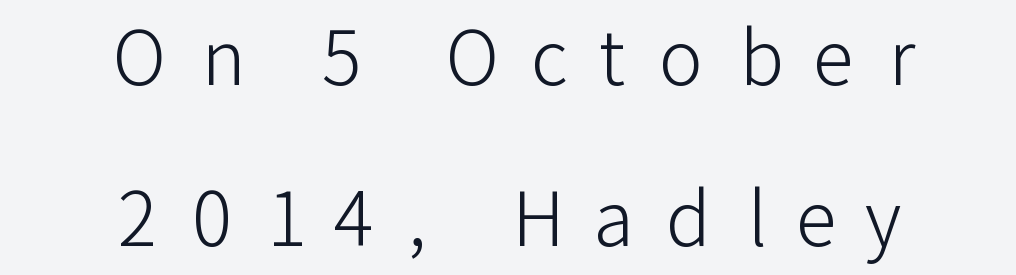
The typography opts for an upright posture over an oblique one. Does the copy run flush right? No — it is centered line by line. Is there much room between lines? Yes — plenty of vertical air separates them. Spacing between characters has been opened up far beyond the box default. Weight: not bold — regular or lighter. No word sits above an underline.
